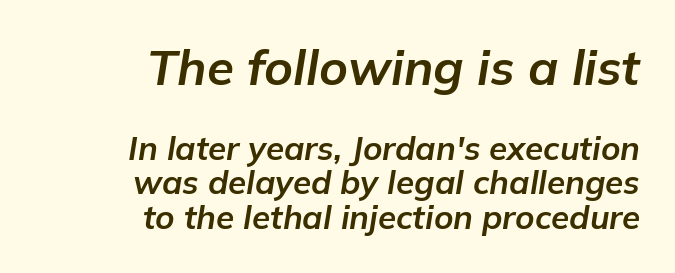
No word sits above an underline. Whoever set this chose condensed vertical rhythm over breathing room. Pretty heavy lettering here — definitely bold. Glyph-to-glyph distance matches everyday printed text. Note the varied advance widths — an 'i' is clearly narrower than an 'm'.
